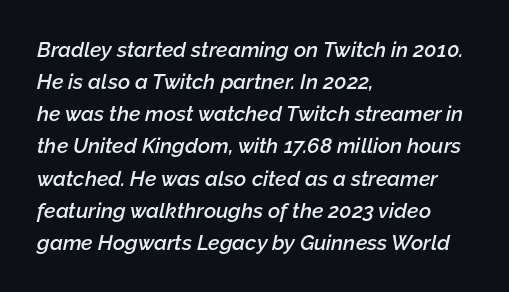
Q: Is the text bold? A: Semi-bold.
Q: Is the text italic (slanted)? A: Yes, it leans right by about 12 degrees.
Q: Is the text underlined? A: No.
Q: How is the paragraph aligned? A: Left-aligned.
Q: Is the spacing between letters normal or unusually wide? A: Normal.
Q: Is the spacing between lines tight, normal or loose? A: Normal.
